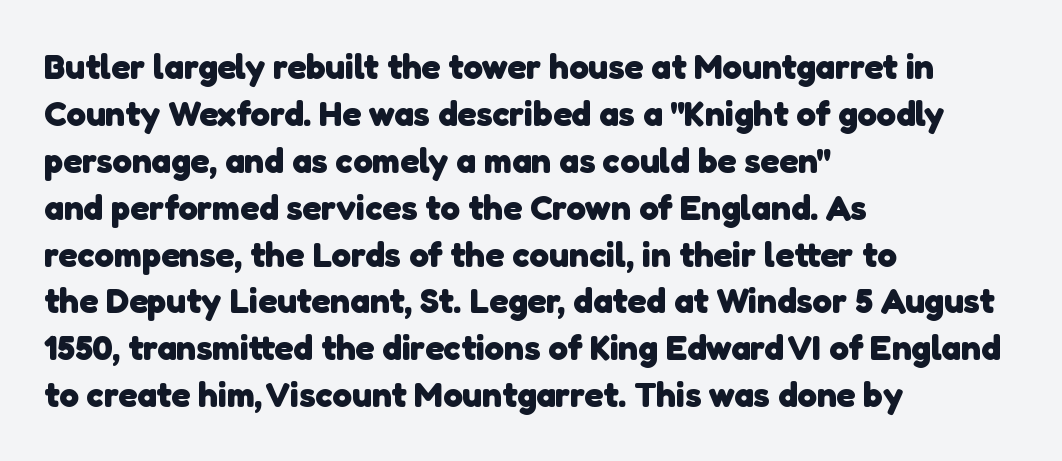
These words are printed bold, with thick strokes throughout. Looks like regular typesetting: each glyph gets only the width it needs. Check where the strokes stop: nothing finishes them off — pure sans. Clear beneath every line of the passage. In CSS terms this would be text-align: left. The line texture is even and compact thanks to regular tracking.
